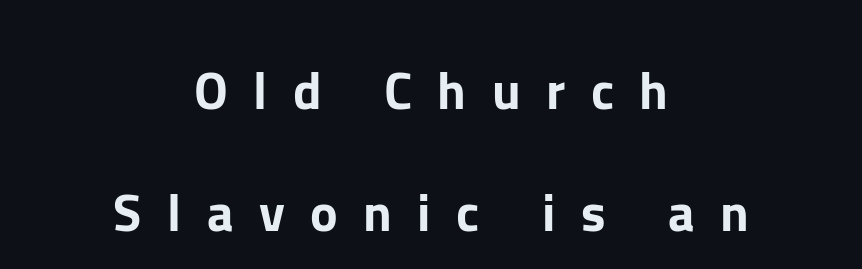
Q: Is the text italic (slanted)? A: No, it is upright.
Q: Is the typeface a serif or a sans-serif typeface? A: Sans-serif.
Q: Is the text underlined? A: No.
Q: How is the paragraph aligned? A: Centered.
Q: Is the spacing between letters normal or unusually wide? A: Unusually wide.
Q: Is the spacing between lines tight, normal or loose? A: Loose.
Q: Width (condensed, normal, or wide)? A: Normal.
Q: Stroke contrast? A: Low.
Q: x-height? A: Medium.
Q: Monospaced? A: No.
